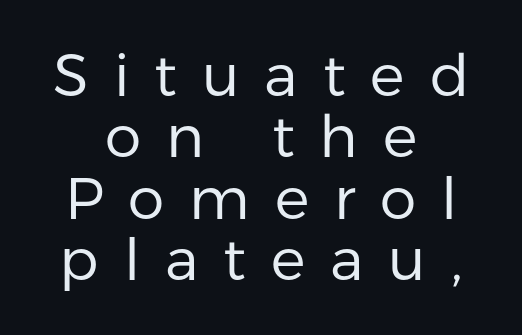
Glyph-to-glyph distance is far greater than everyday printed text. The string is rendered with underlining switched off. Whoever set this chose condensed vertical rhythm over breathing room. Counters stay open thanks to moderate or lighter strokes.
